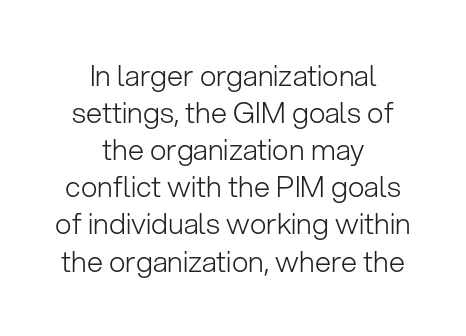
I'd call this a sans setting — the letters go barefoot. Think standard paragraph weight, or any step lighter than that. Does extra space separate the letters? No, they use regular spacing. Honestly, there is no underline to notice here at all. Spacing verdict: proportional, widths tailored to each character.
